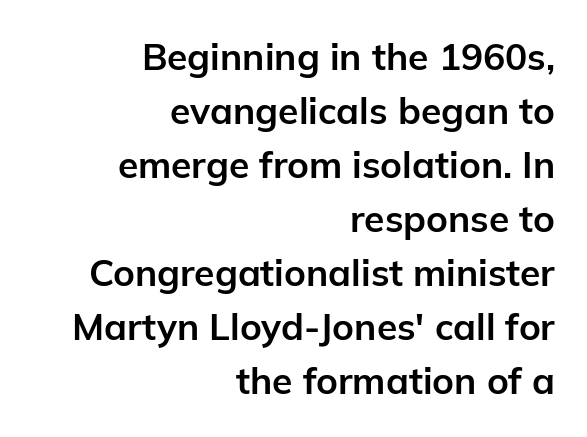
Q: Is the text bold? A: Yes.
Q: Is the text italic (slanted)? A: No, it is upright.
Q: Is the typeface a serif or a sans-serif typeface? A: Sans-serif.
Q: Is the text underlined? A: No.
Q: How is the paragraph aligned? A: Right-aligned.
Q: Is the spacing between letters normal or unusually wide? A: Normal.
Q: Is the spacing between lines tight, normal or loose? A: Normal.
Q: Width (condensed, normal, or wide)? A: Normal.
Q: Stroke contrast? A: Low.
Q: x-height? A: Medium.
Q: Monospaced? A: No.
